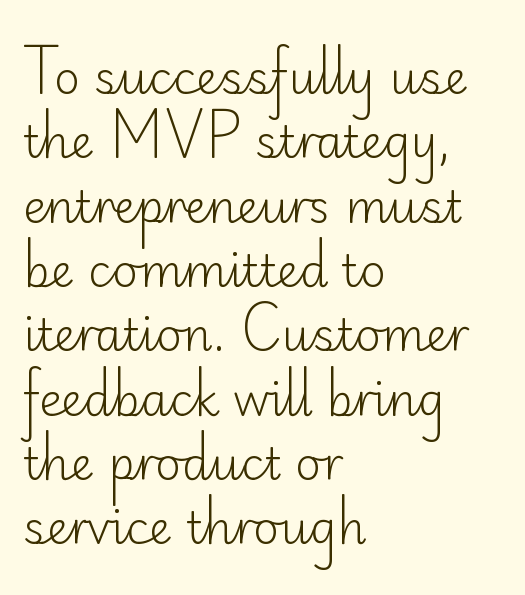
Q: Is the text bold? A: No.
Q: Is the text italic (slanted)? A: No, it is upright.
Q: Is the typeface a serif or a sans-serif typeface? A: Sans-serif.
Q: Is the text underlined? A: No.
Q: How is the paragraph aligned? A: Left-aligned.
Q: Is the spacing between letters normal or unusually wide? A: Normal.
Q: Is the spacing between lines tight, normal or loose? A: Normal.
Q: Width (condensed, normal, or wide)? A: Normal.
Q: Stroke contrast? A: Low.
Q: x-height? A: Small.
Q: Monospaced? A: No.
